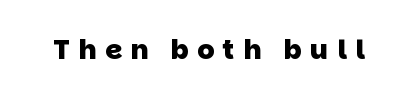
{"bold": "yes", "underline": "no", "letter_spacing": "wide", "letter_spacing_em": 0.31, "glyph_px": 27}
